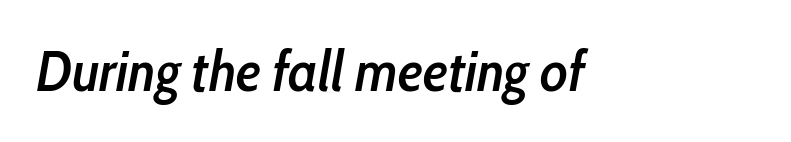
The image shows 57 px semibold, condensed type, italic (leaning right); set normal letter spacing, not underlined; low stroke contrast and a medium x-height.
